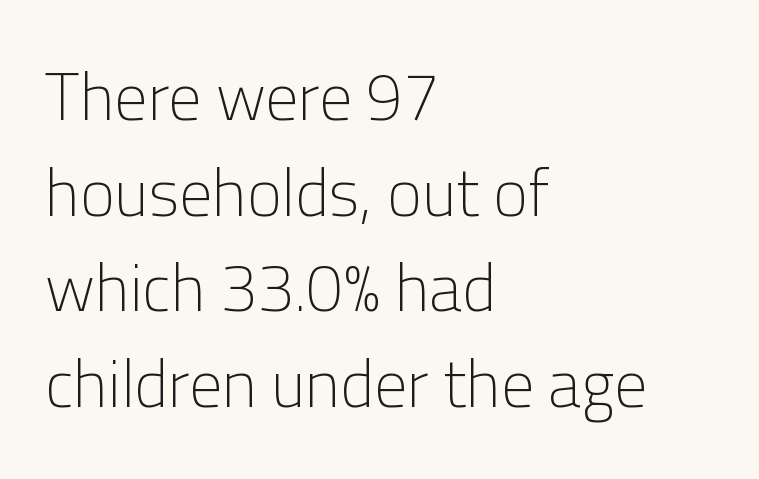
Q: Is the text bold? A: No.
Q: Is the text italic (slanted)? A: No, it is upright.
Q: Is the typeface a serif or a sans-serif typeface? A: Sans-serif.
Q: Is the text underlined? A: No.
Q: How is the paragraph aligned? A: Left-aligned.
Q: Is the spacing between letters normal or unusually wide? A: Normal.
Q: Is the spacing between lines tight, normal or loose? A: Normal.
Q: Width (condensed, normal, or wide)? A: Normal.
Q: Stroke contrast? A: Low.
Q: x-height? A: Medium.
Q: Monospaced? A: No.
